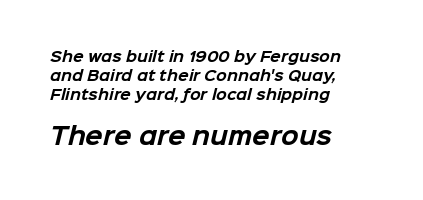
Spacing between characters is what you'd get straight out of the box. Plenty of ink on the page — the face is bold. The rendering uses a moderate line-height, typical for paragraphs. Small over large — that's the arrangement of the two blocks here. The lines in this sample share a left origin and differ only in where they stop.
